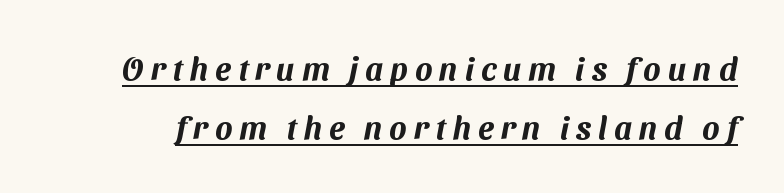
{"serif": "no", "width": "normal", "stroke_contrast": "medium", "x_height": "medium", "monospaced": "no", "underline": "yes", "line_spacing_ratio": 1.85, "letter_spacing": "wide", "letter_spacing_em": 0.22, "glyph_px": 32}
